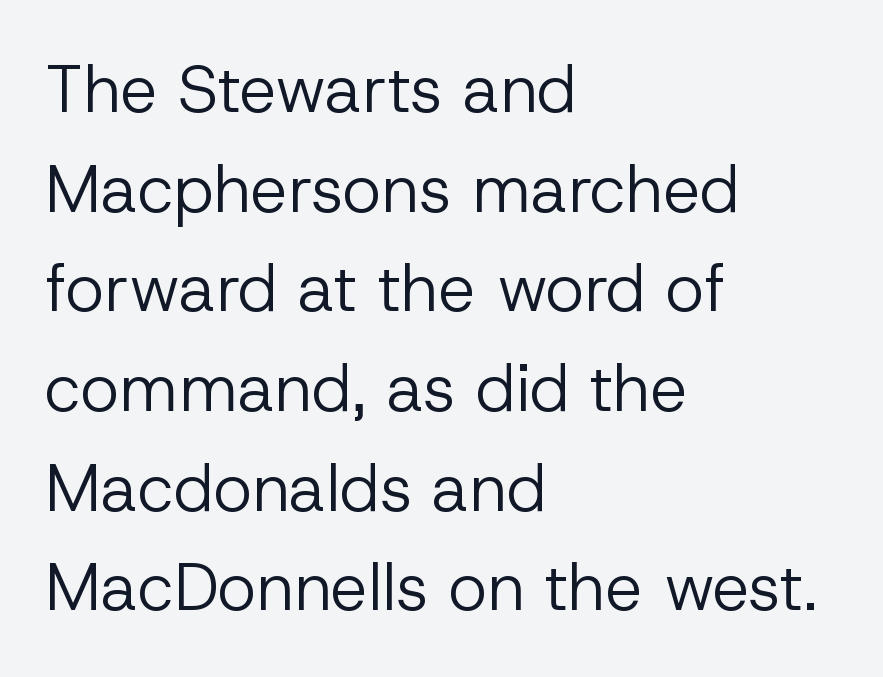
The image shows 66 px regular-weight sans-serif type, upright; set left-aligned, normal line spacing (1.51x), normal letter spacing, not underlined; low stroke contrast and a medium x-height.
